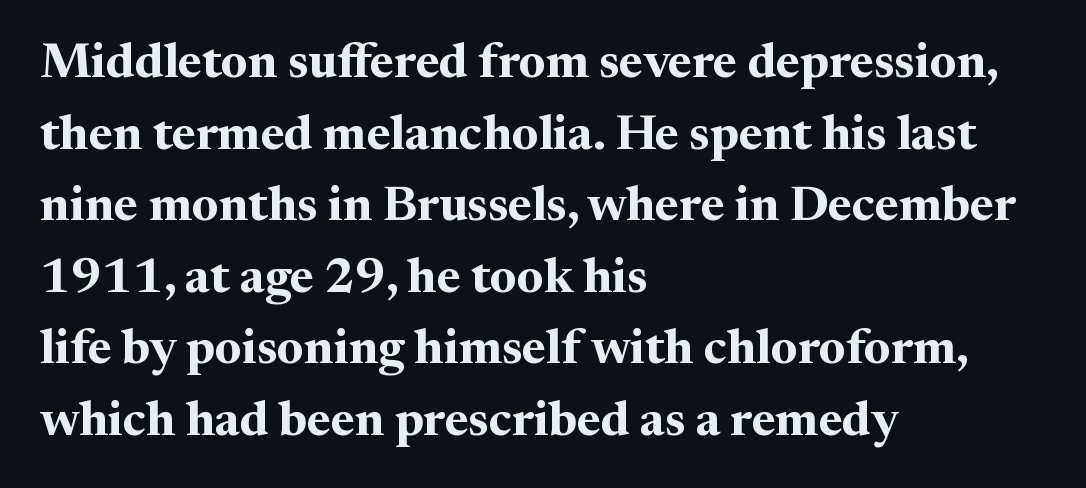
Q: Is the text bold? A: Yes.
Q: Is the text italic (slanted)? A: No, it is upright.
Q: Is the typeface a serif or a sans-serif typeface? A: Serif.
Q: Is the text underlined? A: No.
Q: How is the paragraph aligned? A: Left-aligned.
Q: Is the spacing between letters normal or unusually wide? A: Normal.
Q: Is the spacing between lines tight, normal or loose? A: Normal.
Q: Width (condensed, normal, or wide)? A: Normal.
Q: Stroke contrast? A: Medium.
Q: x-height? A: Medium.
Q: Monospaced? A: No.
